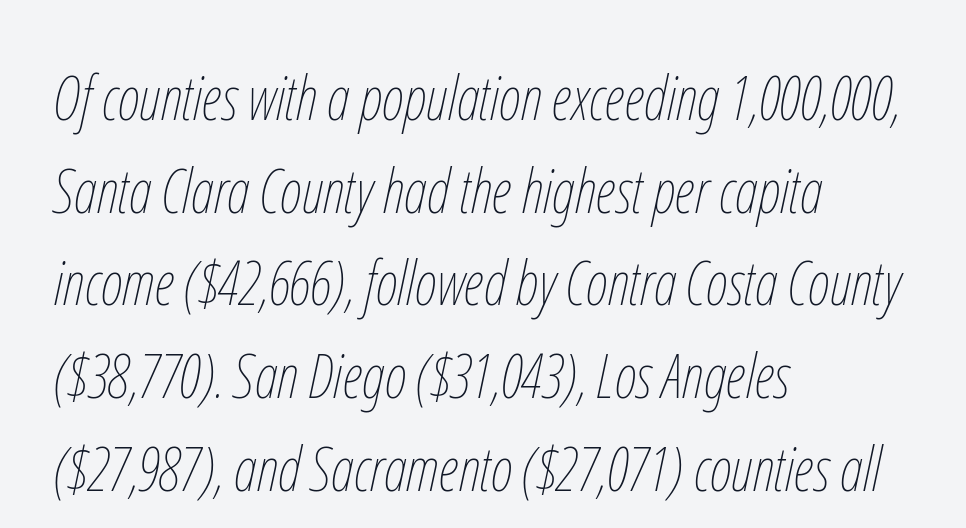
{"italic": "yes", "lean": "right", "slant_degrees": 12, "bold": "no", "weight": "thin", "width": "condensed", "stroke_contrast": "low", "x_height": "medium", "monospaced": "no", "underline": "no", "align": "left", "line_spacing": "normal", "line_spacing_ratio": 1.52, "letter_spacing": "normal", "letter_spacing_em": 0.0, "glyph_px": 61}
